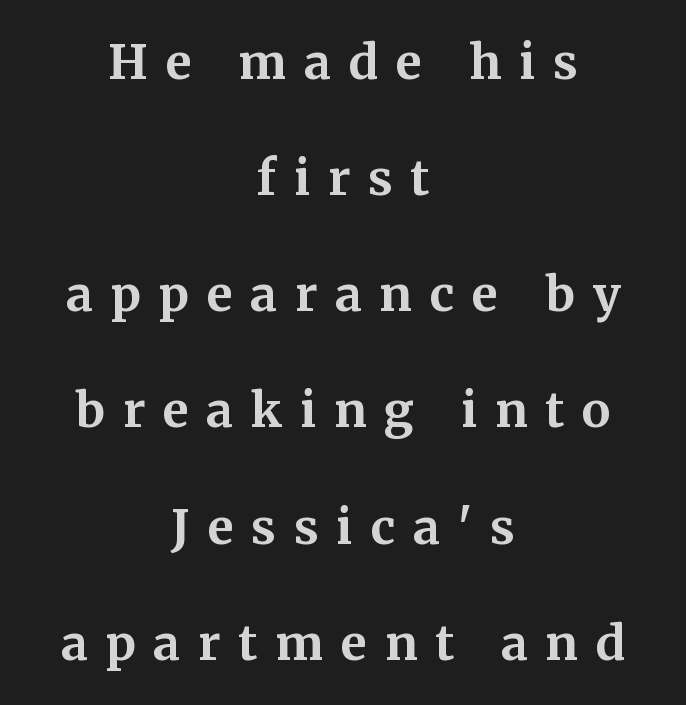
Set as a true bold cut, around the 700 mark. Descender tails drop into unmarked territory. The typography opts for an upright posture over an oblique one. Alignment: centered. This sample has the flowing, uneven cadence of proportional lettering.
